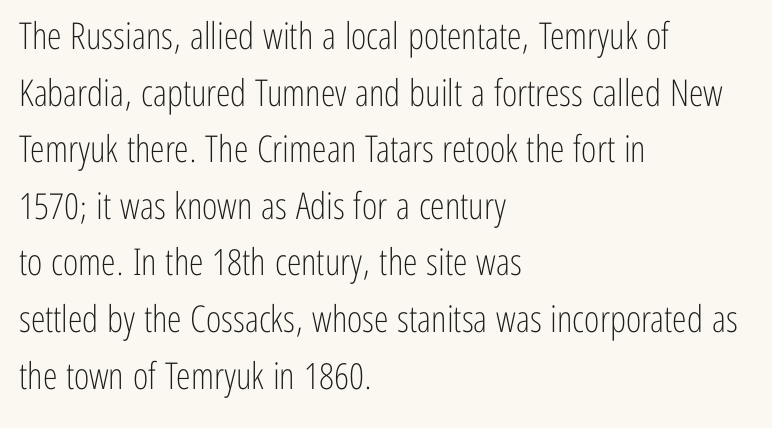
Q: Is the text bold? A: No.
Q: Is the text italic (slanted)? A: No, it is upright.
Q: Is the typeface a serif or a sans-serif typeface? A: Sans-serif.
Q: Is the text underlined? A: No.
Q: How is the paragraph aligned? A: Left-aligned.
Q: Is the spacing between letters normal or unusually wide? A: Normal.
Q: Is the spacing between lines tight, normal or loose? A: Normal.
Q: Width (condensed, normal, or wide)? A: Condensed.
Q: Stroke contrast? A: Low.
Q: x-height? A: Medium.
Q: Monospaced? A: No.
